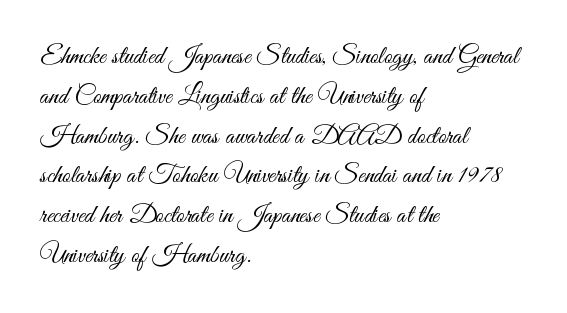
Nobody touched the tracking dial on this one. Line starts are locked; line ends wander. The block of text has a typical density, with ordinary space between rows. The glyphs are unaccompanied by any horizontal stroke below them. These glyphs show unthickened strokes, regular width or finer.
